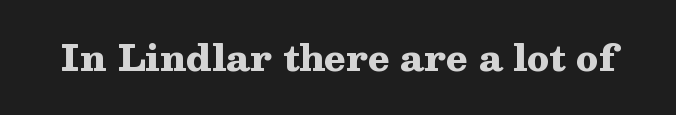
{"serif": "yes", "italic": "no", "bold": "yes", "weight": "heavy", "width": "wide", "stroke_contrast": "medium", "x_height": "medium", "monospaced": "no", "underline": "no", "letter_spacing": "normal", "letter_spacing_em": 0.0, "glyph_px": 36}
